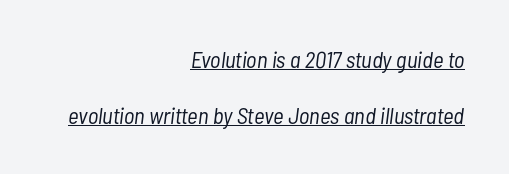
The image shows 23 px text type, italic (leaning right); set right-aligned, loose line spacing (2.42x), normal letter spacing, underlined.
